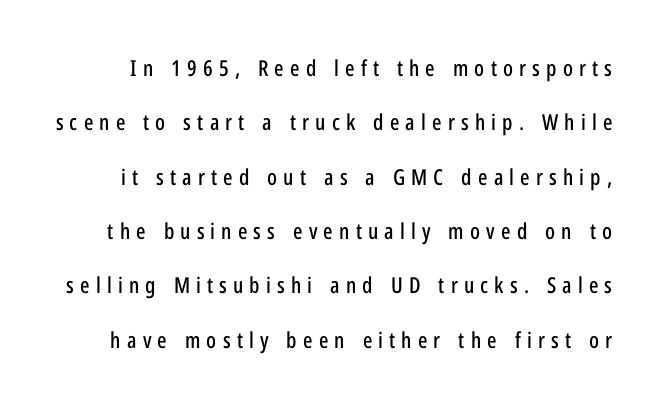
Q: Is the text italic (slanted)? A: No, it is upright.
Q: Is the text underlined? A: No.
Q: Is the spacing between letters normal or unusually wide? A: Unusually wide.
Q: Is the spacing between lines tight, normal or loose? A: Loose.
